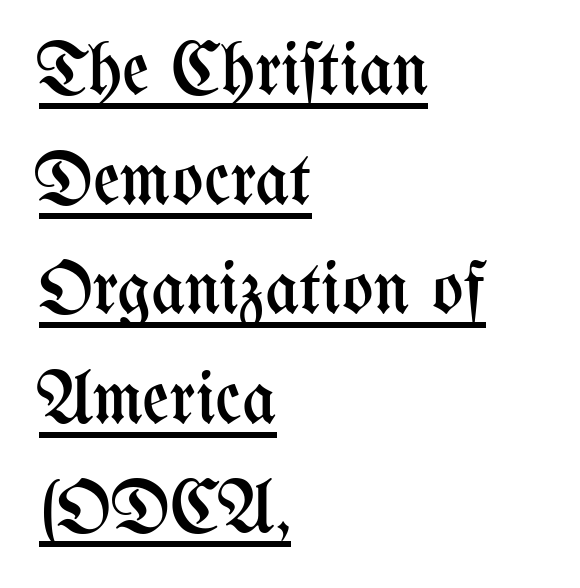
The image shows 74 px regular-weight, condensed type, upright; set left-aligned, normal line spacing (1.48x), normal letter spacing, underlined; medium stroke contrast and a medium x-height.
